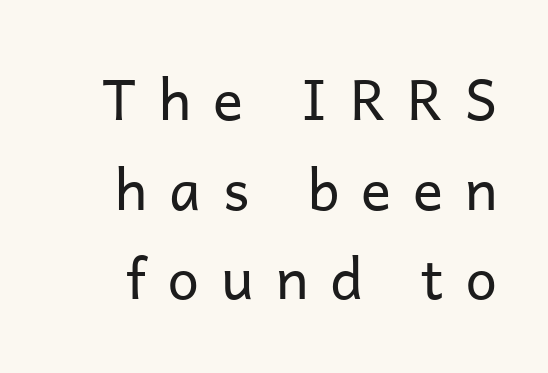
Q: Is the text bold? A: No.
Q: Is the text italic (slanted)? A: No, it is upright.
Q: Is the typeface a serif or a sans-serif typeface? A: Sans-serif.
Q: Is the text underlined? A: No.
Q: Is the spacing between letters normal or unusually wide? A: Unusually wide.
Q: Is the spacing between lines tight, normal or loose? A: Normal.
Q: Width (condensed, normal, or wide)? A: Normal.
Q: Stroke contrast? A: Low.
Q: x-height? A: Medium.
Q: Monospaced? A: No.
